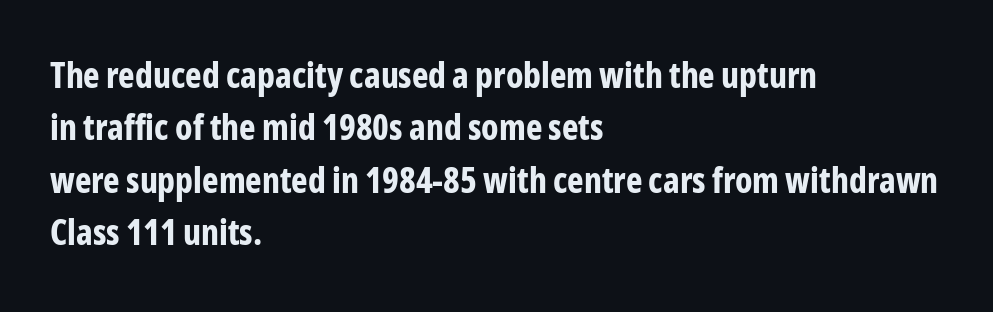
{"serif": "no", "italic": "no", "bold": "yes", "weight": "bold", "width": "condensed", "stroke_contrast": "low", "x_height": "medium", "monospaced": "no", "underline": "no", "align": "left", "line_spacing": "normal", "line_spacing_ratio": 1.5, "letter_spacing": "normal", "letter_spacing_em": 0.0, "glyph_px": 35}
